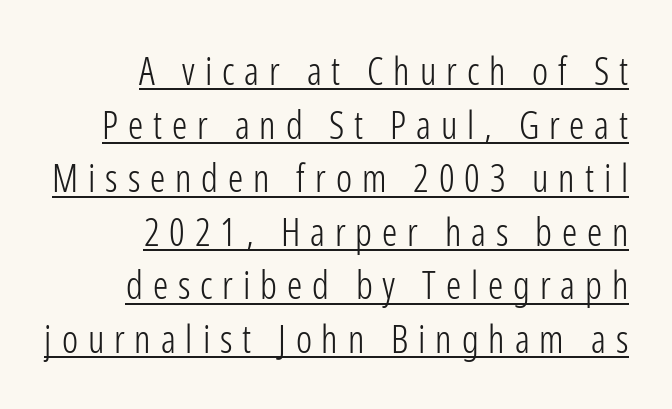
{"serif": "no", "italic": "no", "bold": "no", "weight": "light", "width": "condensed", "stroke_contrast": "low", "x_height": "medium", "monospaced": "no", "underline": "yes", "align": "right", "line_spacing": "normal", "line_spacing_ratio": 1.41, "letter_spacing": "wide", "letter_spacing_em": 0.26, "glyph_px": 38}
